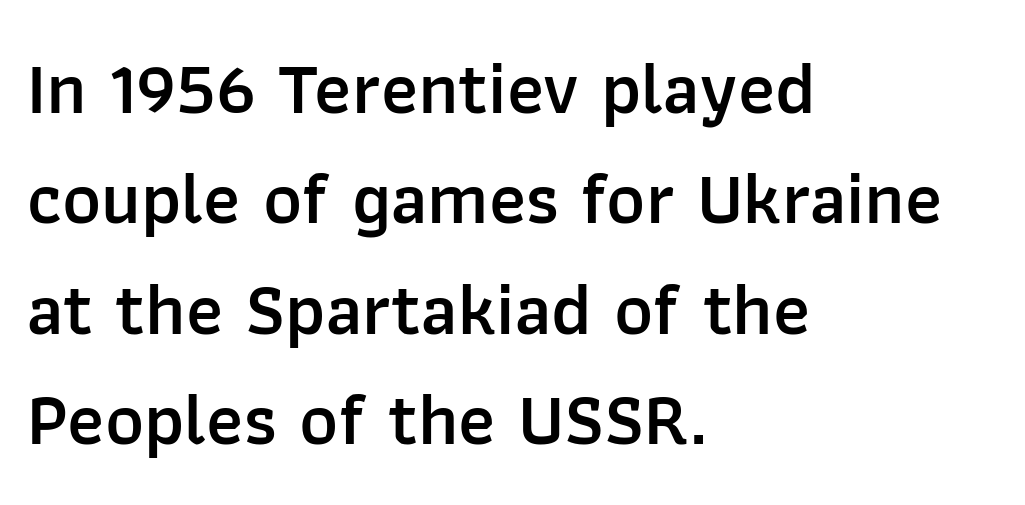
The image shows 74 px semibold sans-serif type, upright; set left-aligned, normal line spacing (1.49x), normal letter spacing, not underlined; low stroke contrast and a medium x-height.
